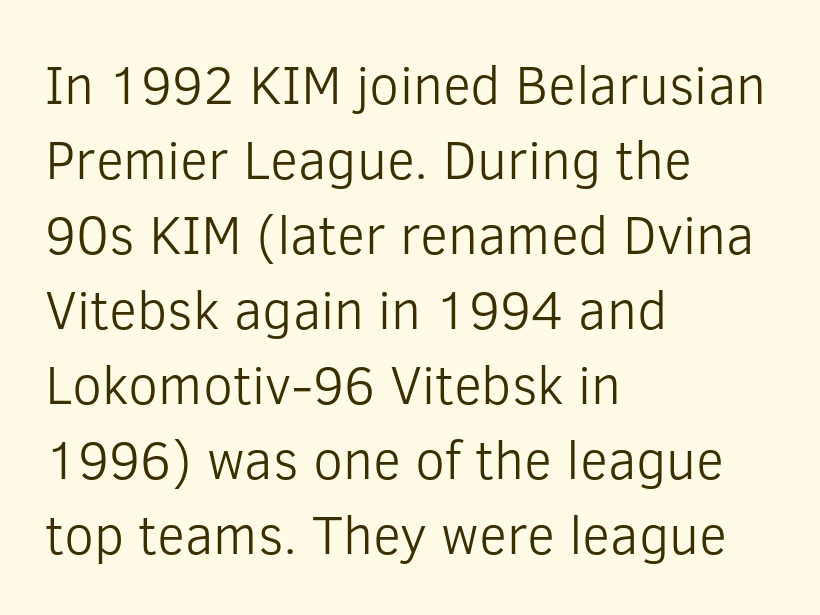
{"serif": "no", "italic": "no", "bold": "no", "weight": "light", "width": "normal", "stroke_contrast": "low", "x_height": "medium", "monospaced": "no", "underline": "no", "align": "left", "line_spacing": "normal", "line_spacing_ratio": 1.39, "letter_spacing": "normal", "letter_spacing_em": 0.0, "glyph_px": 54}
